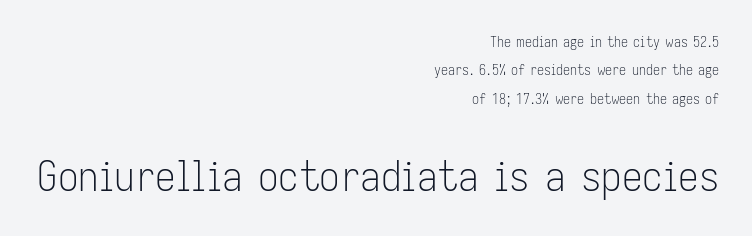
Q: Is the text bold? A: No.
Q: Is the text italic (slanted)? A: No, it is upright.
Q: Is the typeface a serif or a sans-serif typeface? A: Sans-serif.
Q: Is the text underlined? A: No.
Q: How is the paragraph aligned? A: Right-aligned.
Q: Is the spacing between letters normal or unusually wide? A: Normal.
Q: Is the spacing between lines tight, normal or loose? A: Loose.
Q: Which block of text is set in a larger size, the first (top) or the second (bottom)? A: The second (bottom) one.
Q: Width (condensed, normal, or wide)? A: Condensed.
Q: Stroke contrast? A: Low.
Q: x-height? A: Medium.
Q: Monospaced? A: No.
